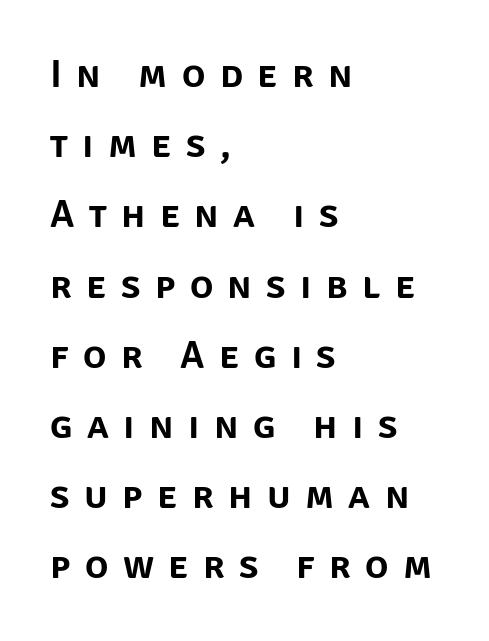
{"serif": "no", "italic": "no", "width": "normal", "stroke_contrast": "low", "x_height": "large", "monospaced": "no", "underline": "no", "align": "left", "line_spacing_ratio": 1.8, "letter_spacing": "wide", "letter_spacing_em": 0.37, "glyph_px": 39}
